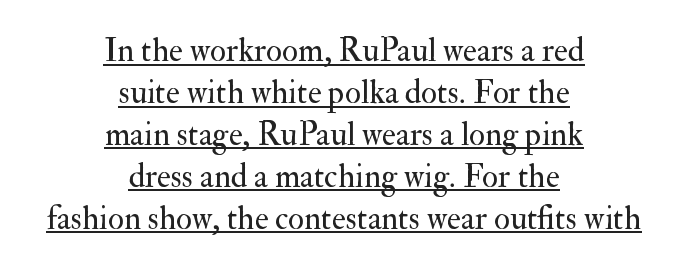
The image shows 33 px regular-weight serif type, upright; set centered, normal line spacing (1.27x), normal letter spacing, underlined; medium stroke contrast and a small x-height.
